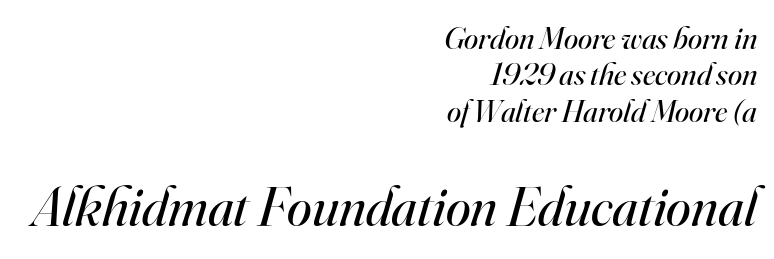
Q: Is the text bold? A: No.
Q: Is the text italic (slanted)? A: Yes, it leans right by about 16 degrees.
Q: Is the typeface a serif or a sans-serif typeface? A: Serif.
Q: Is the text underlined? A: No.
Q: How is the paragraph aligned? A: Right-aligned.
Q: Is the spacing between letters normal or unusually wide? A: Normal.
Q: Is the spacing between lines tight, normal or loose? A: Tight.
Q: Which block of text is set in a larger size, the first (top) or the second (bottom)? A: The second (bottom) one.
Q: Width (condensed, normal, or wide)? A: Normal.
Q: Stroke contrast? A: High.
Q: x-height? A: Small.
Q: Monospaced? A: No.
